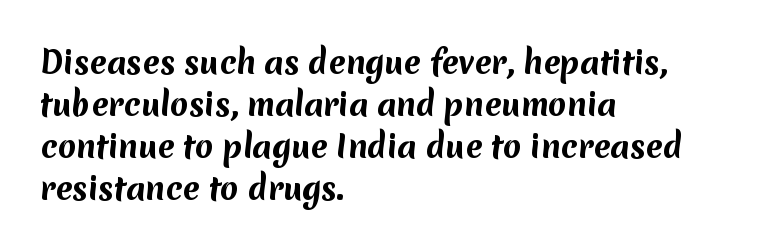
Is the type bold? Yes — the strokes are clearly thick and heavy. Is this a sans? Yes — the strokes have no serifs. Vertically, the passage feels balanced, rows spaced as you'd expect. Think of a printed novel: that variable character pitch is what you see here.
